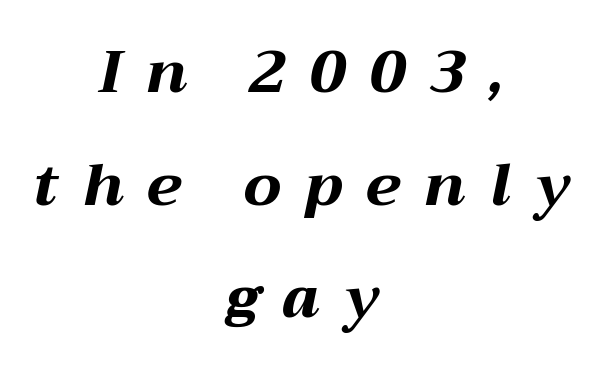
The image shows 59 px bold, wide type, italic (leaning right); set centered, loose line spacing (1.91x), unusually wide letter spacing (+0.4 em), not underlined; medium stroke contrast and a medium x-height.
